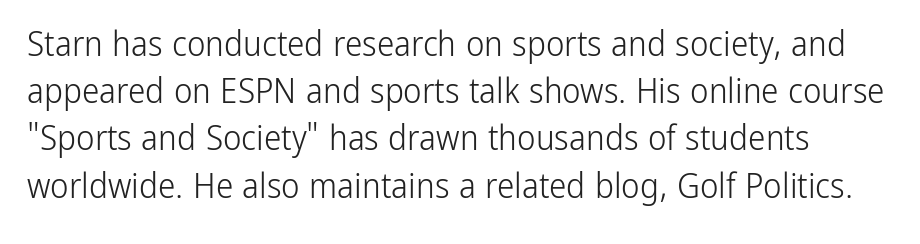
The image shows 35 px light, condensed sans-serif type, upright; set normal line spacing (1.35x), normal letter spacing, not underlined; low stroke contrast and a medium x-height.
